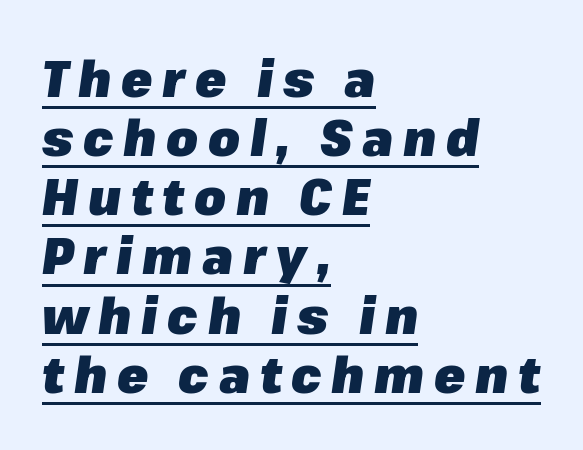
The image shows 51 px heavy type, italic (leaning right); set left-aligned, line spacing 1.16x, underlined; low stroke contrast and a medium x-height.
